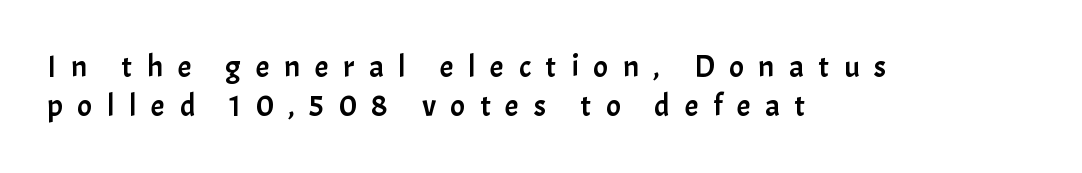
Q: Is the text italic (slanted)? A: No, it is upright.
Q: Is the typeface a serif or a sans-serif typeface? A: Sans-serif.
Q: Is the text underlined? A: No.
Q: How is the paragraph aligned? A: Left-aligned.
Q: Is the spacing between letters normal or unusually wide? A: Unusually wide.
Q: Is the spacing between lines tight, normal or loose? A: Normal.
Q: Width (condensed, normal, or wide)? A: Normal.
Q: Stroke contrast? A: Low.
Q: x-height? A: Medium.
Q: Monospaced? A: No.
